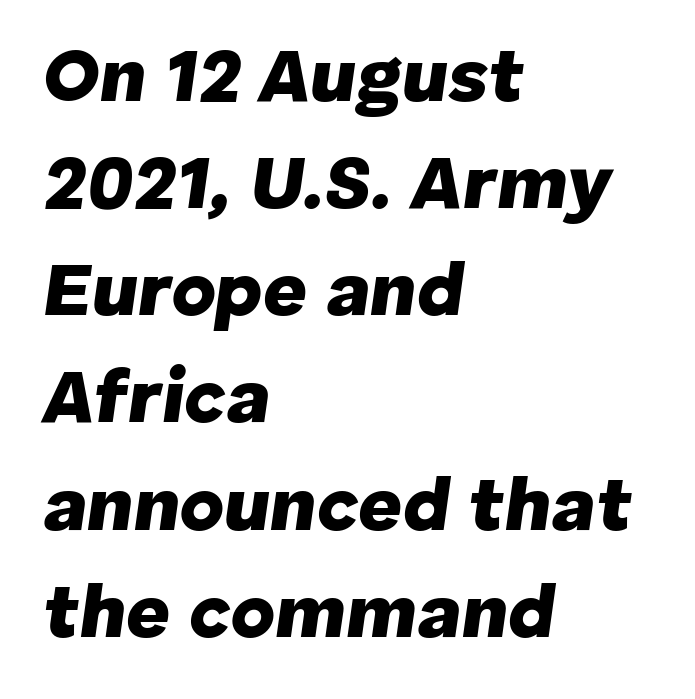
The image shows 76 px heavy type, italic (leaning right); set left-aligned, normal line spacing (1.41x), normal letter spacing, not underlined; low stroke contrast and a medium x-height.
